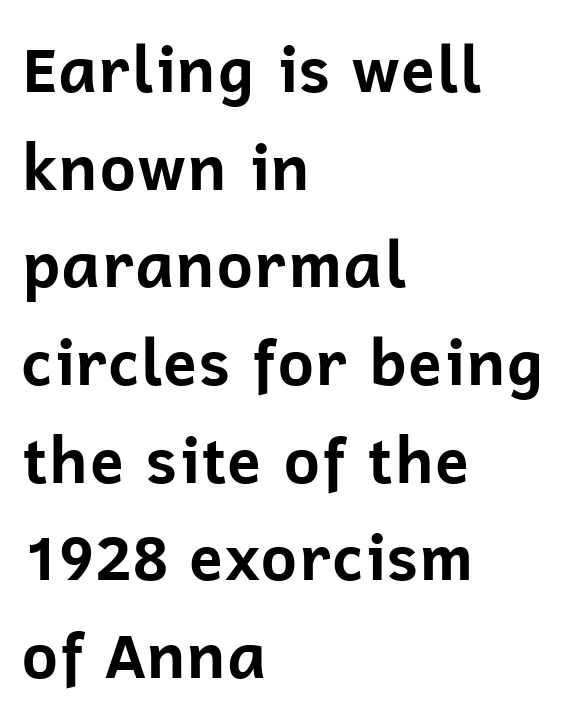
{"serif": "no", "italic": "no", "bold": "yes", "weight": "bold", "width": "normal", "stroke_contrast": "low", "x_height": "medium", "monospaced": "no", "underline": "no", "align": "left", "line_spacing": "normal", "line_spacing_ratio": 1.55, "letter_spacing": "normal", "letter_spacing_em": 0.0, "glyph_px": 63}
